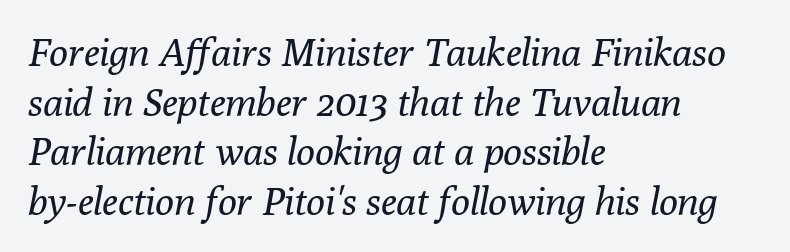
The image shows 39 px regular-weight serif type, italic (leaning right); set left-aligned, normal line spacing (1.27x), normal letter spacing, not underlined; low stroke contrast and a medium x-height.
